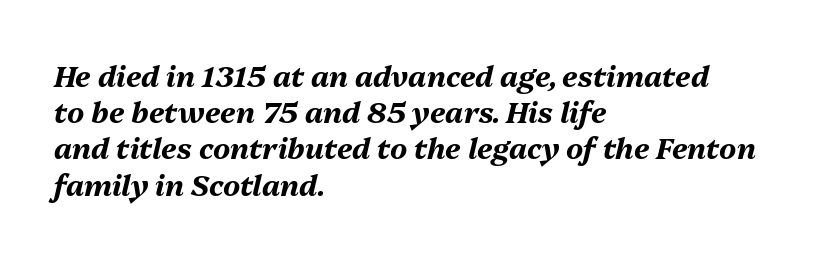
{"italic": "yes", "lean": "right", "slant_degrees": 13, "bold": "yes", "weight": "bold", "width": "normal", "stroke_contrast": "medium", "x_height": "medium", "monospaced": "no", "underline": "no", "align": "left", "line_spacing": "normal", "line_spacing_ratio": 1.25, "letter_spacing": "normal", "letter_spacing_em": 0.0, "glyph_px": 29}
